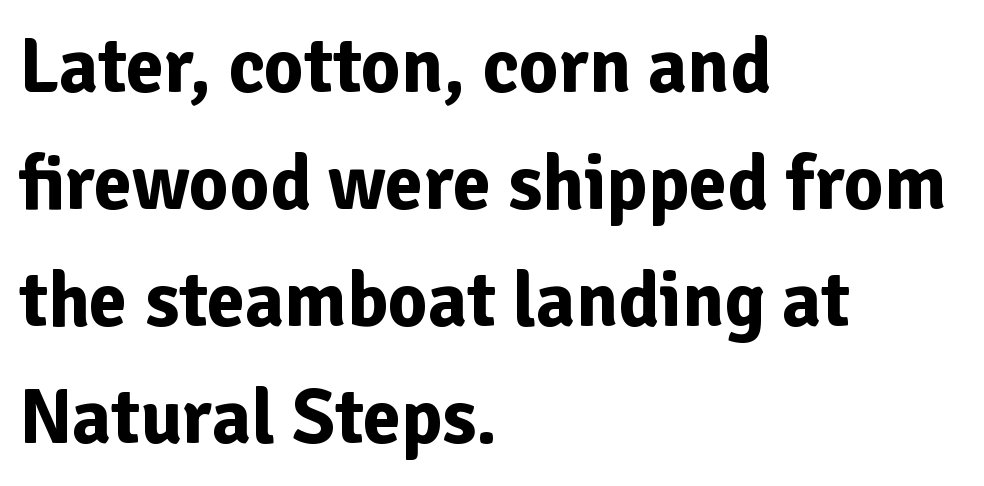
{"serif": "no", "italic": "no", "bold": "yes", "weight": "bold", "width": "normal", "stroke_contrast": "low", "x_height": "medium", "monospaced": "no", "underline": "no", "align": "left", "line_spacing": "normal", "line_spacing_ratio": 1.52, "letter_spacing": "normal", "letter_spacing_em": 0.0, "glyph_px": 77}
